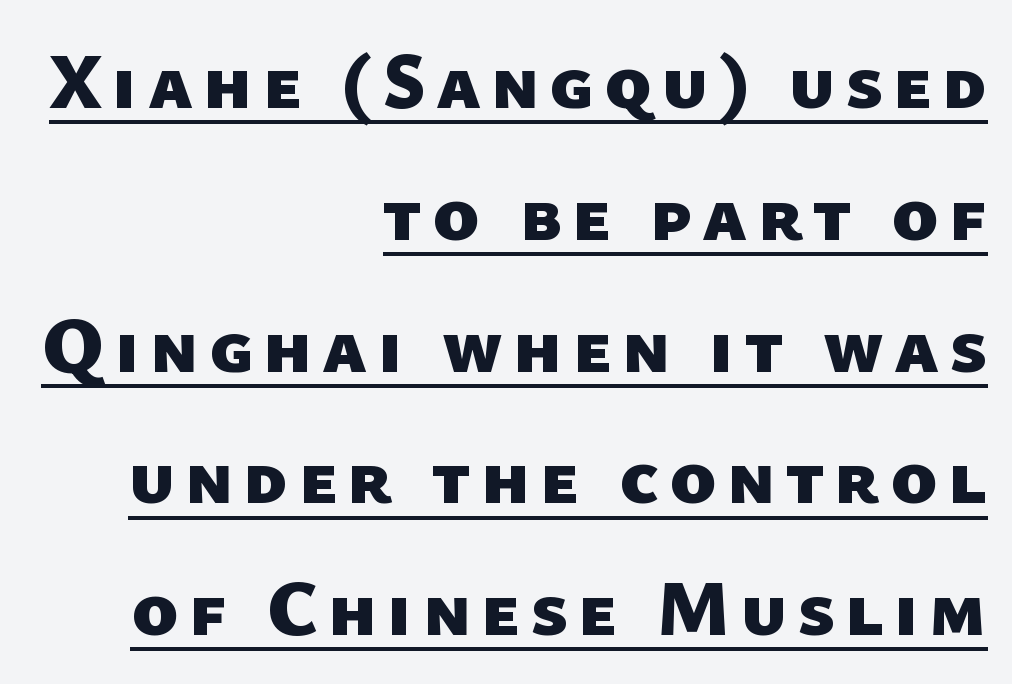
Looks like regular typesetting: each glyph gets only the width it needs. In CSS terms this would be text-align: right. A normal amount of white space separates one row of letters from the next. These characters rest on top of a visible drawn line. Every letter is thick-stroked: bold, no question.
